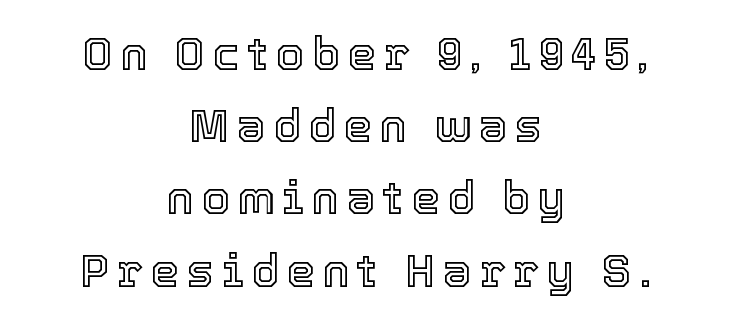
The area under the type is left untouched. Short and long lines alike share a common midpoint. This sample has the flowing, uneven cadence of proportional lettering. Students, observe: this is what conventionally led text looks like.
